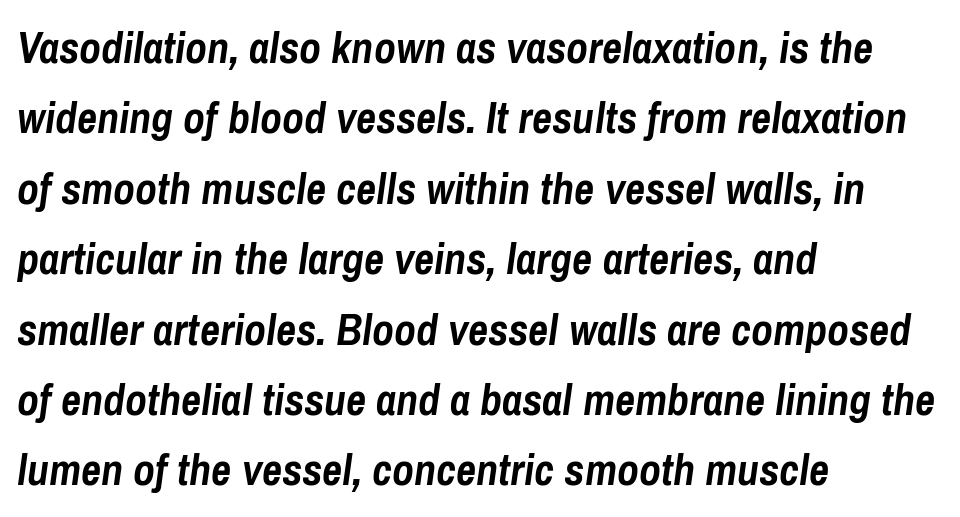
Q: Is the text bold? A: Yes.
Q: Is the text italic (slanted)? A: Yes, it leans right by about 8 degrees.
Q: Is the text underlined? A: No.
Q: How is the paragraph aligned? A: Left-aligned.
Q: Is the spacing between letters normal or unusually wide? A: Normal.
Q: Is the spacing between lines tight, normal or loose? A: Normal.
Q: Width (condensed, normal, or wide)? A: Condensed.
Q: Stroke contrast? A: Low.
Q: x-height? A: Medium.
Q: Monospaced? A: No.
